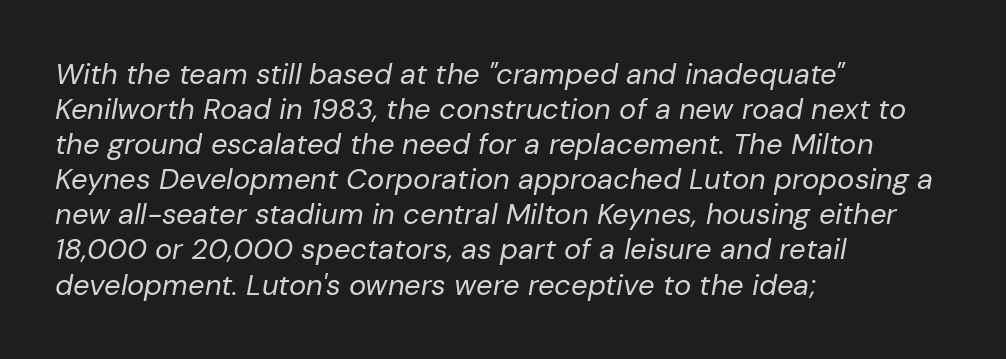
Glyph-to-glyph distance matches everyday printed text. The font sits on the lighter half of the weight spectrum, regular included. These lines stack with their left ends in a neat column. The face used here has a pronounced slope to its letters.
